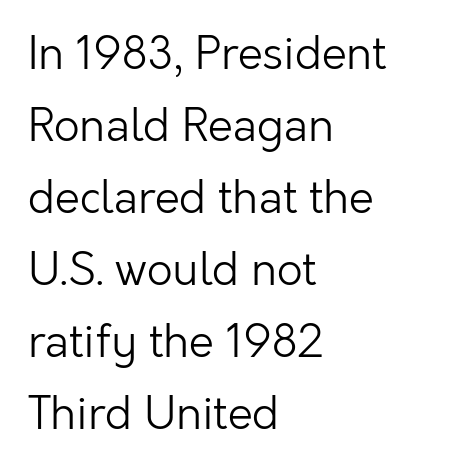
Q: Is the text bold? A: No.
Q: Is the text italic (slanted)? A: No, it is upright.
Q: Is the typeface a serif or a sans-serif typeface? A: Sans-serif.
Q: Is the text underlined? A: No.
Q: How is the paragraph aligned? A: Left-aligned.
Q: Is the spacing between letters normal or unusually wide? A: Normal.
Q: Is the spacing between lines tight, normal or loose? A: Normal.
Q: Width (condensed, normal, or wide)? A: Normal.
Q: Stroke contrast? A: Low.
Q: x-height? A: Medium.
Q: Monospaced? A: No.
